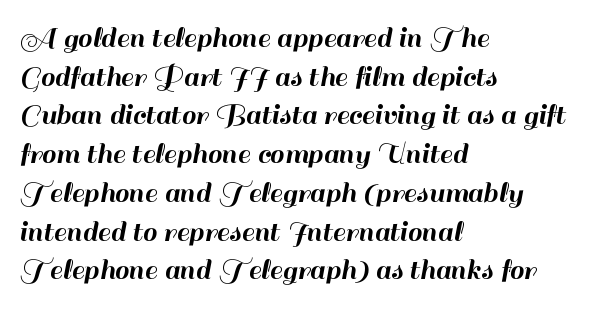
{"serif": "no", "width": "normal", "stroke_contrast": "high", "x_height": "small", "monospaced": "no", "underline": "no", "align": "left", "line_spacing_ratio": 1.21, "letter_spacing": "normal", "letter_spacing_em": 0.0, "glyph_px": 32}
